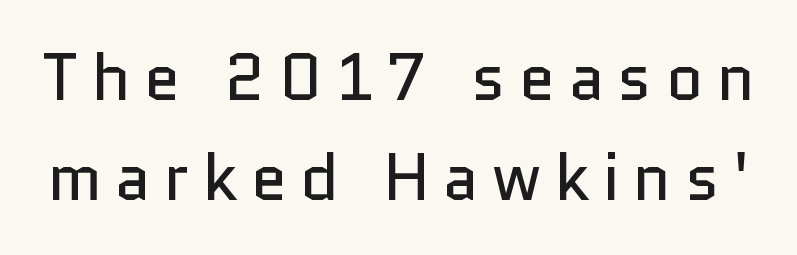
{"serif": "no", "italic": "no", "bold": "no", "weight": "regular", "width": "normal", "stroke_contrast": "low", "x_height": "medium", "monospaced": "no", "underline": "no", "line_spacing": "normal", "line_spacing_ratio": 1.54, "letter_spacing": "wide", "letter_spacing_em": 0.21, "glyph_px": 65}
